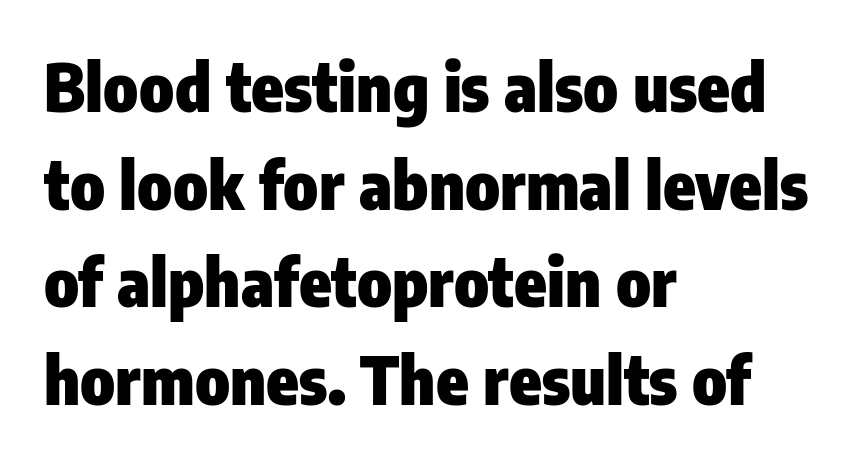
This rendering uses left alignment, leaving the right contour irregular. Normally led — the rows are evenly, conventionally spaced. In terms of posture, this sample is upright. The area under the type is left untouched. The font family rendered here belongs to the sans-serif group. Nothing unusual about the tracking: characters are spaced as the font intends.
